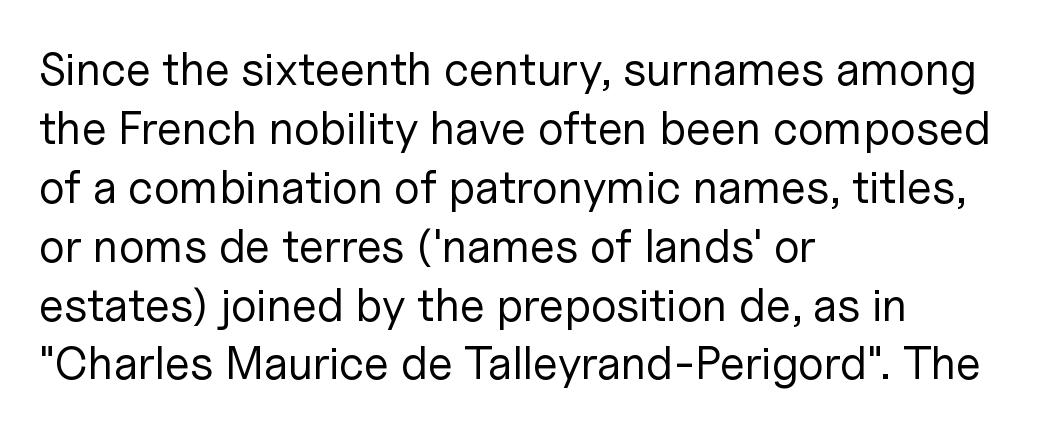
Designer's note — italics off, roman on. The leading is moderate, giving the passage an even texture. These lines are rendered in a variable-pitch font. Heft: none added — not bold. The passage shown is typeset with a sans-serif family. The foot of each line stays bare and open.
